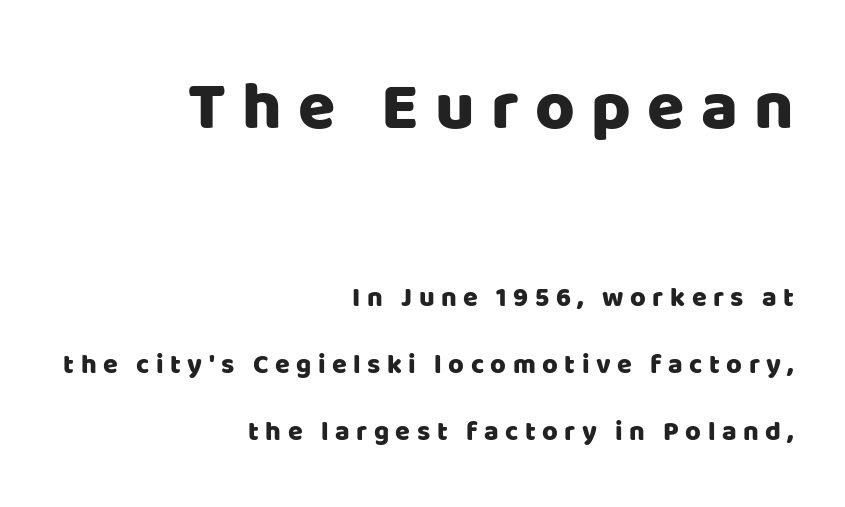
Q: Is the text italic (slanted)? A: No, it is upright.
Q: Is the typeface a serif or a sans-serif typeface? A: Sans-serif.
Q: Is the text underlined? A: No.
Q: How is the paragraph aligned? A: Right-aligned.
Q: Is the spacing between letters normal or unusually wide? A: Unusually wide.
Q: Is the spacing between lines tight, normal or loose? A: Loose.
Q: Which block of text is set in a larger size, the first (top) or the second (bottom)? A: The first (top) one.
Q: Width (condensed, normal, or wide)? A: Normal.
Q: Stroke contrast? A: Low.
Q: x-height? A: Large.
Q: Monospaced? A: No.
